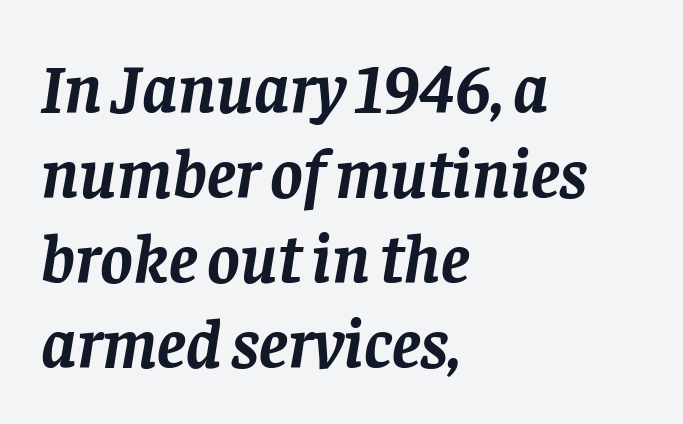
Q: Is the text bold? A: Yes.
Q: Is the text italic (slanted)? A: Yes, it leans right by about 8 degrees.
Q: Is the typeface a serif or a sans-serif typeface? A: Serif.
Q: Is the text underlined? A: No.
Q: How is the paragraph aligned? A: Left-aligned.
Q: Is the spacing between letters normal or unusually wide? A: Normal.
Q: Width (condensed, normal, or wide)? A: Normal.
Q: Stroke contrast? A: Low.
Q: x-height? A: Large.
Q: Monospaced? A: No.
